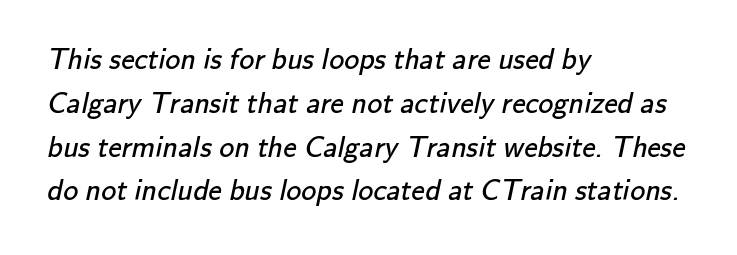
The image shows 30 px regular-weight sans-serif type; set left-aligned, normal line spacing (1.46x), normal letter spacing, not underlined; low stroke contrast and a small x-height.
